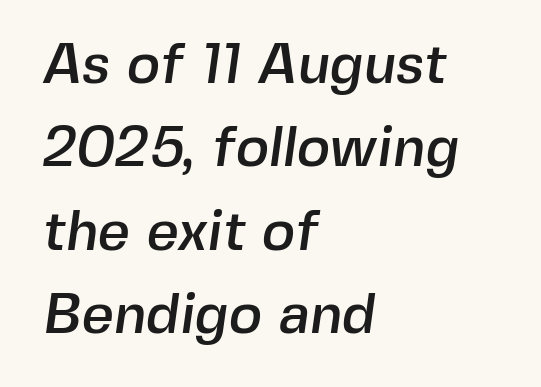
Q: Is the typeface a serif or a sans-serif typeface? A: Sans-serif.
Q: Is the text underlined? A: No.
Q: How is the paragraph aligned? A: Left-aligned.
Q: Is the spacing between letters normal or unusually wide? A: Normal.
Q: Is the spacing between lines tight, normal or loose? A: Normal.
Q: Width (condensed, normal, or wide)? A: Normal.
Q: x-height? A: Medium.
Q: Monospaced? A: No.
